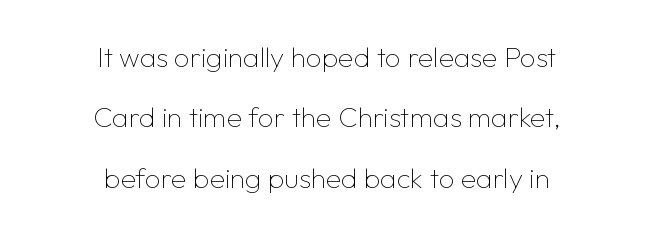
{"serif": "no", "italic": "no", "bold": "no", "weight": "thin", "width": "normal", "stroke_contrast": "low", "x_height": "medium", "monospaced": "no", "underline": "no", "align": "center", "line_spacing": "loose", "line_spacing_ratio": 2.16, "letter_spacing": "normal", "letter_spacing_em": 0.0, "glyph_px": 28}
